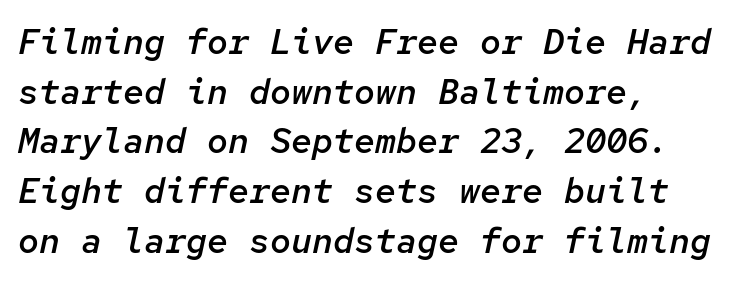
This block has exactly the height ordinary leading produces. Designer's note — italics engaged. The face used here is rendered with its standard letterfit. Underlining? Definitely not there.
